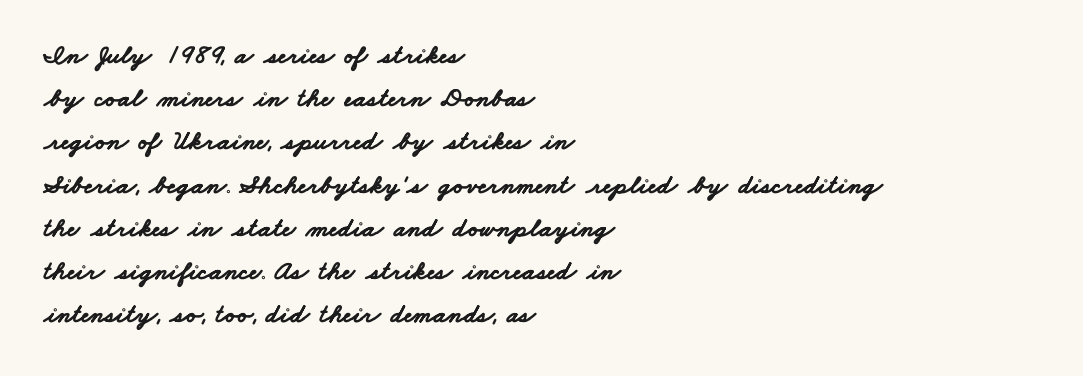
Q: Is the text bold? A: Yes.
Q: Is the text underlined? A: No.
Q: How is the paragraph aligned? A: Left-aligned.
Q: Is the spacing between letters normal or unusually wide? A: Normal.
Q: Is the spacing between lines tight, normal or loose? A: Normal.
